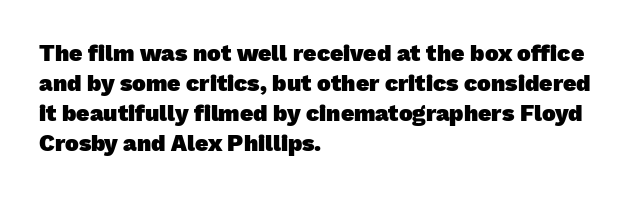
Q: Is the text bold? A: Yes.
Q: Is the text underlined? A: No.
Q: How is the paragraph aligned? A: Left-aligned.
Q: Is the spacing between letters normal or unusually wide? A: Normal.
Q: Is the spacing between lines tight, normal or loose? A: Normal.
